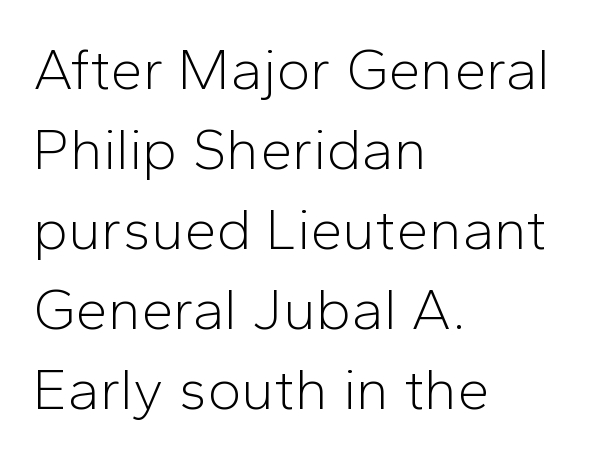
{"serif": "no", "italic": "no", "bold": "no", "weight": "light", "width": "normal", "stroke_contrast": "low", "x_height": "medium", "monospaced": "no", "underline": "no", "align": "left", "line_spacing": "normal", "line_spacing_ratio": 1.38, "letter_spacing": "normal", "letter_spacing_em": 0.0, "glyph_px": 58}
